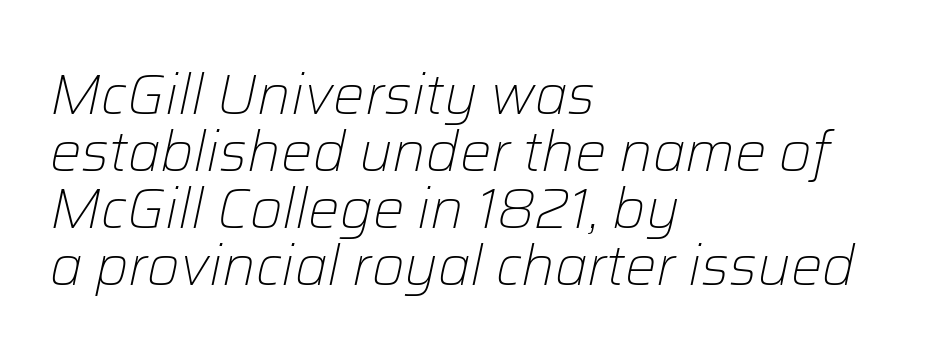
The image shows 56 px light type, italic (leaning right); set left-aligned, tight line spacing (1.02x), normal letter spacing, not underlined; low stroke contrast and a medium x-height.
